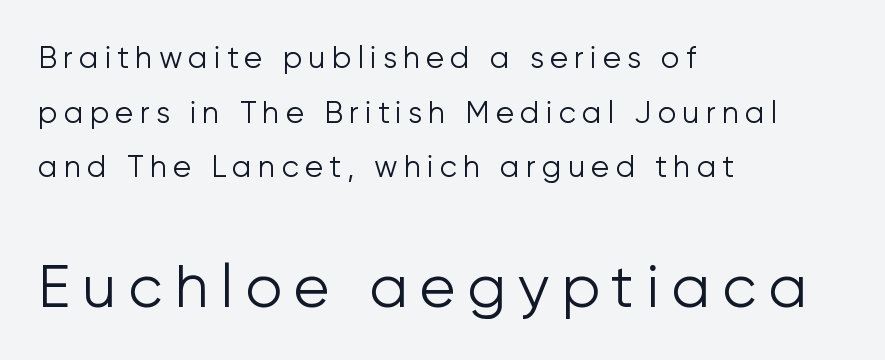
The image shows 59 px light sans-serif type, upright; set left-aligned, line spacing 1.82x, unusually wide letter spacing (+0.2 em), not underlined; the second (bottom) block is 1.97x larger; low stroke contrast and a medium x-height.
